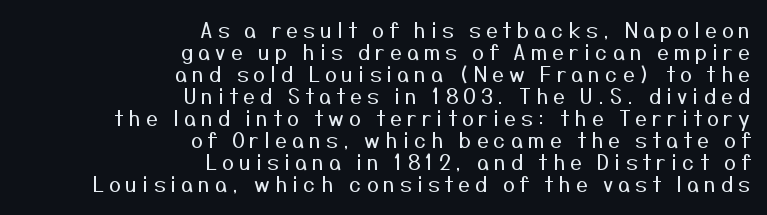
{"italic": "no", "bold": "no", "underline": "no", "align": "right", "line_spacing": "tight", "line_spacing_ratio": 1.05, "letter_spacing": "wide", "letter_spacing_em": 0.24, "glyph_px": 21}
